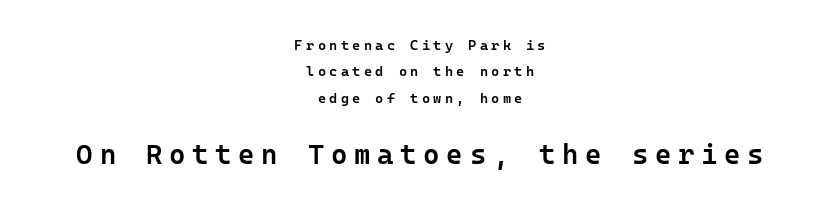
Q: Is the text bold? A: Semi-bold.
Q: Is the text italic (slanted)? A: No, it is upright.
Q: Is the typeface a serif or a sans-serif typeface? A: Sans-serif.
Q: Is the text underlined? A: No.
Q: How is the paragraph aligned? A: Centered.
Q: Is the spacing between letters normal or unusually wide? A: Unusually wide.
Q: Which block of text is set in a larger size, the first (top) or the second (bottom)? A: The second (bottom) one.
Q: Width (condensed, normal, or wide)? A: Normal.
Q: Stroke contrast? A: Low.
Q: x-height? A: Medium.
